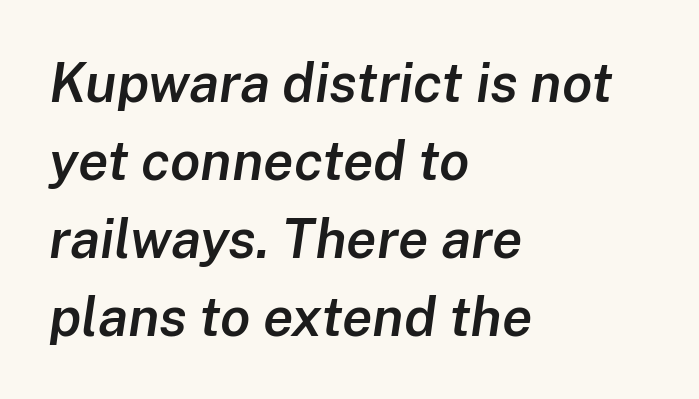
{"italic": "yes", "lean": "right", "slant_degrees": 8, "bold": "semi", "weight": "semibold", "width": "normal", "stroke_contrast": "low", "x_height": "medium", "monospaced": "no", "underline": "no", "align": "left", "line_spacing": "normal", "line_spacing_ratio": 1.42, "letter_spacing": "normal", "letter_spacing_em": 0.0, "glyph_px": 55}
